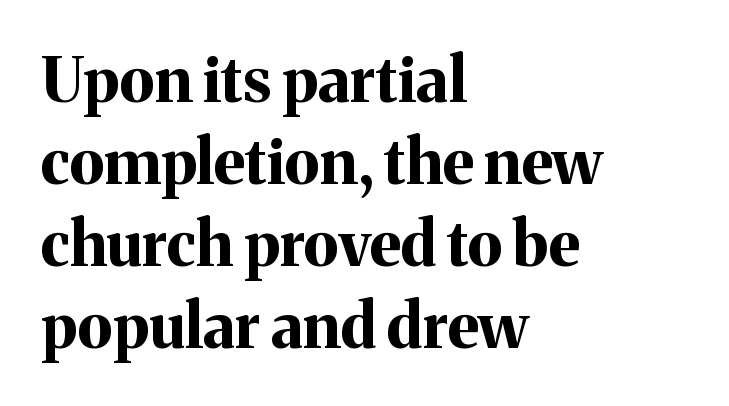
Q: Is the text bold? A: Yes.
Q: Is the text italic (slanted)? A: No, it is upright.
Q: Is the typeface a serif or a sans-serif typeface? A: Serif.
Q: Is the text underlined? A: No.
Q: How is the paragraph aligned? A: Left-aligned.
Q: Is the spacing between letters normal or unusually wide? A: Normal.
Q: Is the spacing between lines tight, normal or loose? A: Normal.
Q: Width (condensed, normal, or wide)? A: Normal.
Q: Stroke contrast? A: Medium.
Q: x-height? A: Medium.
Q: Monospaced? A: No.
